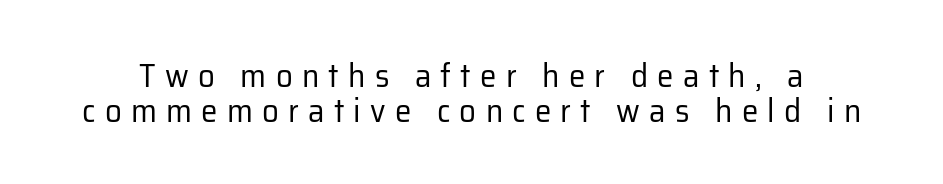
Q: Is the text bold? A: No.
Q: Is the text italic (slanted)? A: No, it is upright.
Q: Is the typeface a serif or a sans-serif typeface? A: Sans-serif.
Q: Is the text underlined? A: No.
Q: Is the spacing between letters normal or unusually wide? A: Unusually wide.
Q: Is the spacing between lines tight, normal or loose? A: Tight.
Q: Width (condensed, normal, or wide)? A: Normal.
Q: Stroke contrast? A: Low.
Q: x-height? A: Medium.
Q: Monospaced? A: No.
